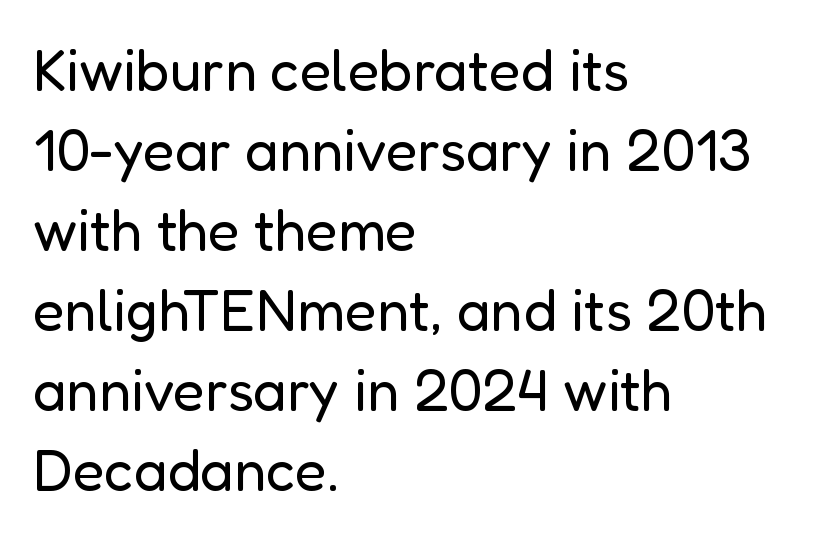
{"serif": "no", "italic": "no", "bold": "no", "weight": "regular", "width": "normal", "stroke_contrast": "low", "x_height": "medium", "monospaced": "no", "underline": "no", "align": "left", "line_spacing": "normal", "line_spacing_ratio": 1.38, "letter_spacing": "normal", "letter_spacing_em": 0.0, "glyph_px": 58}
